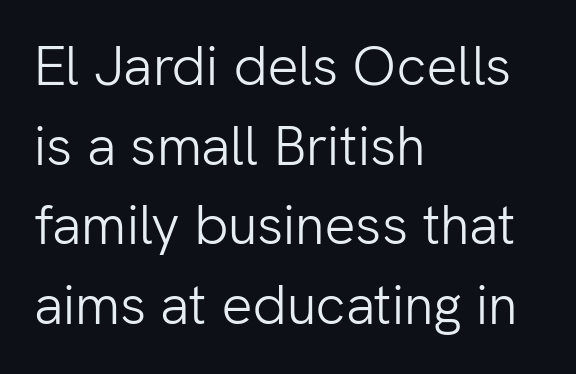
Q: Is the text bold? A: No.
Q: Is the text italic (slanted)? A: No, it is upright.
Q: Is the typeface a serif or a sans-serif typeface? A: Sans-serif.
Q: Is the text underlined? A: No.
Q: How is the paragraph aligned? A: Left-aligned.
Q: Is the spacing between letters normal or unusually wide? A: Normal.
Q: Is the spacing between lines tight, normal or loose? A: Normal.
Q: Width (condensed, normal, or wide)? A: Normal.
Q: Stroke contrast? A: Low.
Q: x-height? A: Medium.
Q: Monospaced? A: No.
